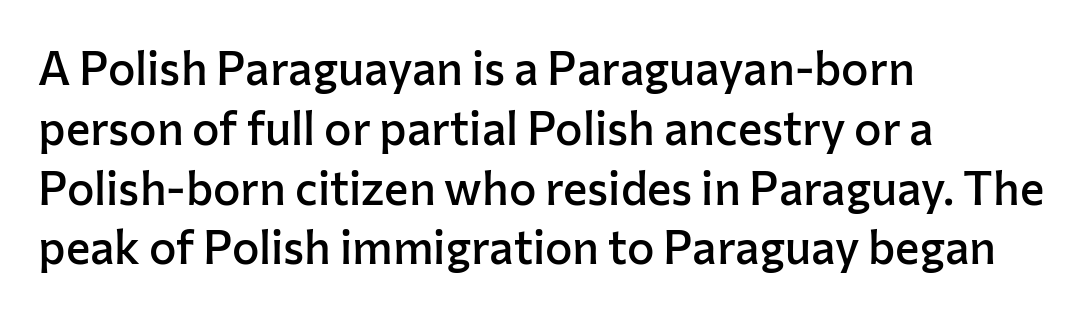
Looks like regular typesetting: each glyph gets only the width it needs. In terms of weight, the rendering is demibold, just under bold. The glyphs are unaccompanied by any horizontal stroke below them. Look at the tracking — it's just the regular setting, nothing added. If you drew a line through each stem, it would be perfectly vertical. To sum up the face: it is a sans, with no serifs.
